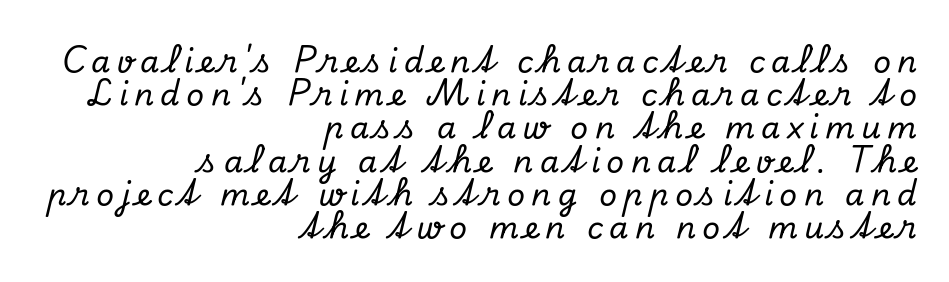
{"serif": "yes", "italic": "yes", "lean": "right", "slant_degrees": 13, "width": "normal", "stroke_contrast": "low", "x_height": "small", "monospaced": "no", "underline": "no", "align": "right", "line_spacing": "tight", "line_spacing_ratio": 1.07, "letter_spacing": "wide", "letter_spacing_em": 0.2, "glyph_px": 31}
